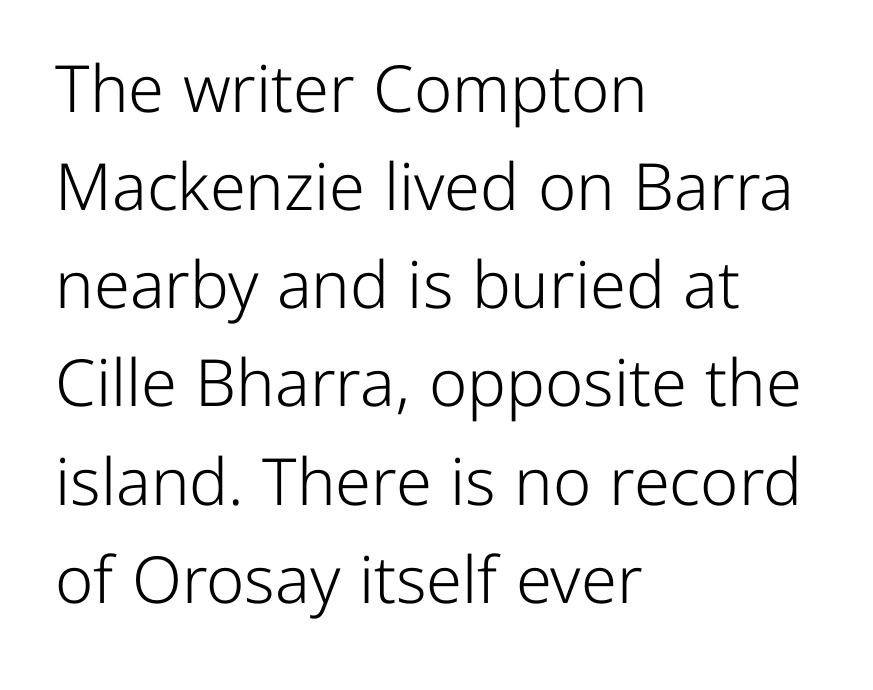
The image shows 65 px light sans-serif type, upright; set left-aligned, normal line spacing (1.51x), normal letter spacing, not underlined; low stroke contrast and a medium x-height.
